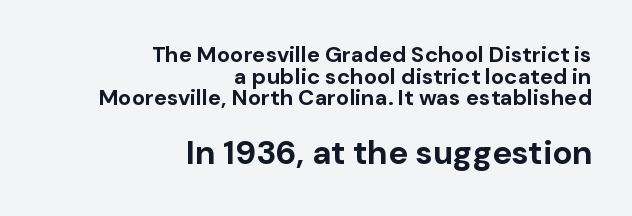
{"serif": "no", "italic": "no", "bold": "yes", "weight": "bold", "width": "normal", "stroke_contrast": "low", "x_height": "medium", "monospaced": "no", "underline": "no", "align": "right", "line_spacing": "tight", "line_spacing_ratio": 0.98, "letter_spacing": "normal", "letter_spacing_em": 0.0, "larger_block": "second", "size_ratio": 1.5, "glyph_px": 33}
